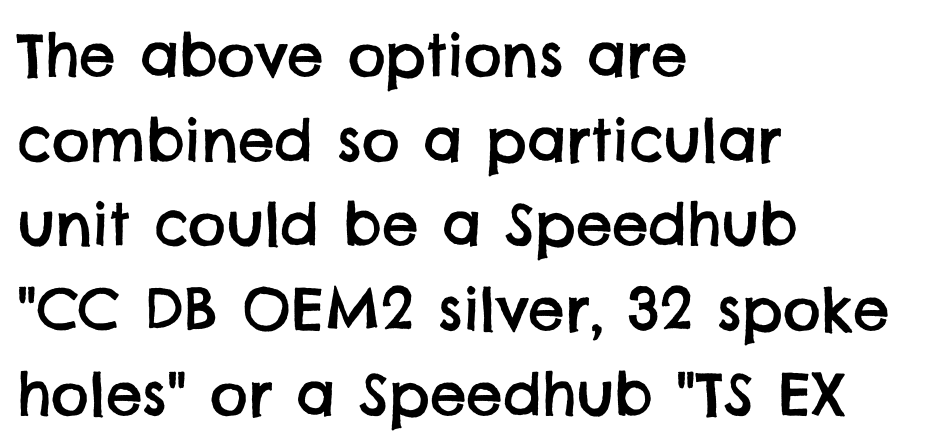
The rendering anchors every line to the left-hand side. Is this a sans? Yes — the strokes have no serifs. Characters follow at the spacing the type designer built in. The space directly below the letters is spotless.
